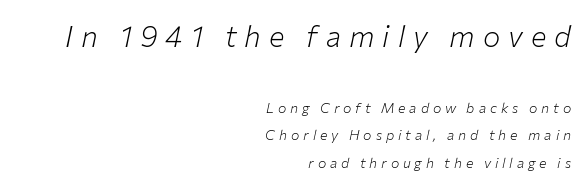
A clean baseline with only descenders dipping below it. How would I describe the line gaps? Wide and relaxed. The designer gave the opening block more size than the closing block. Casual observation: everything's shoved over to the right.
